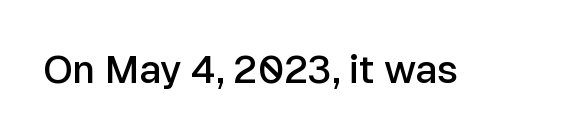
A typesetter would mark this as roman, not italic. The glyphs are unaccompanied by any horizontal stroke below them. Looks like regular typesetting: each glyph gets only the width it needs. There is no visible air inserted between adjacent glyphs. In terms of weight, the rendering is demibold, just under bold.
